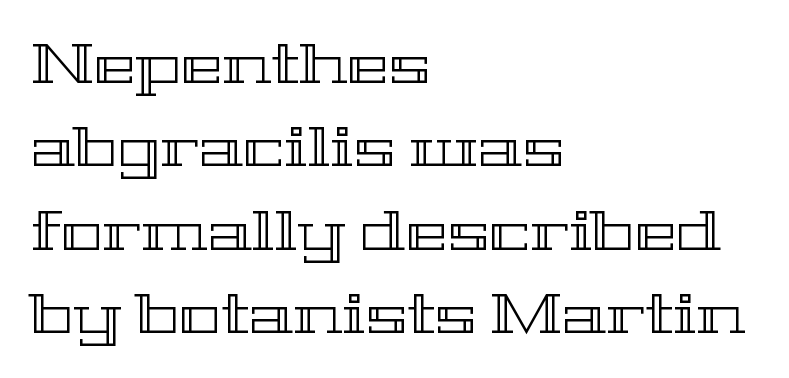
Vertical strokes here are truly vertical. A typesetter would call this proportional, since set widths differ per character. The gaps between neighbouring characters are ordinary and unremarkable. Rule under the text: the space is simply empty. Horizontally, the lines are justified to the leading edge only. If you measured baseline to baseline, you'd find a middling distance.
